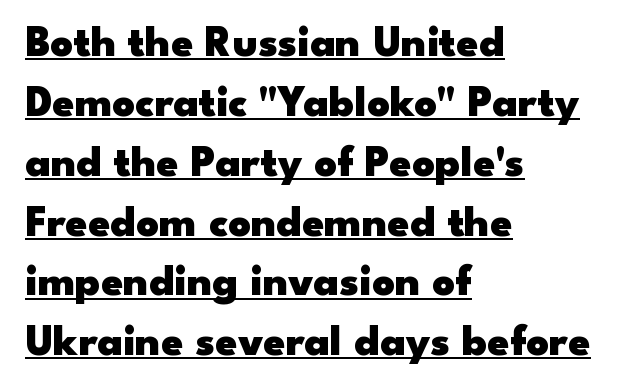
The image shows 44 px heavy, wide sans-serif type, upright; set left-aligned, normal line spacing (1.36x), normal letter spacing, underlined; low stroke contrast and a small x-height.
